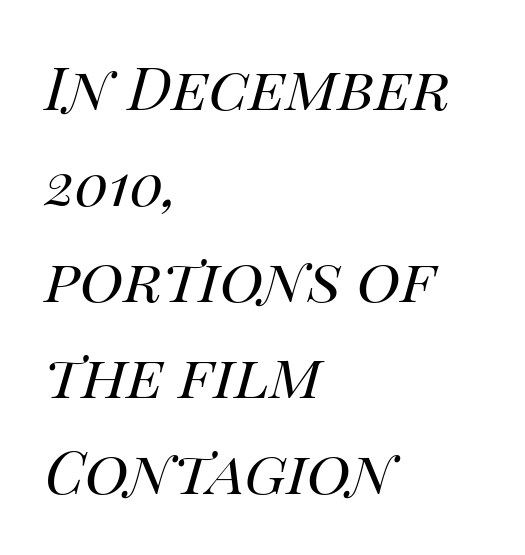
Has an underline been added? It has not. Quick note: interline space is typical. You could not count columns in this text — the font is proportionally spaced. The letters are slanted; this is an italic face. Bold? No — there's no thickening of the strokes. Teacher's note: observe the even left margin — that is flush-left alignment.
